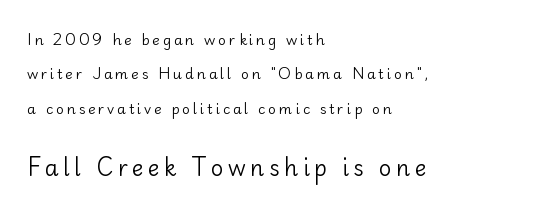
Q: Is the text bold? A: No.
Q: Is the text italic (slanted)? A: No, it is upright.
Q: Is the text underlined? A: No.
Q: How is the paragraph aligned? A: Left-aligned.
Q: Is the spacing between letters normal or unusually wide? A: Unusually wide.
Q: Is the spacing between lines tight, normal or loose? A: Loose.
Q: Which block of text is set in a larger size, the first (top) or the second (bottom)? A: The second (bottom) one.
